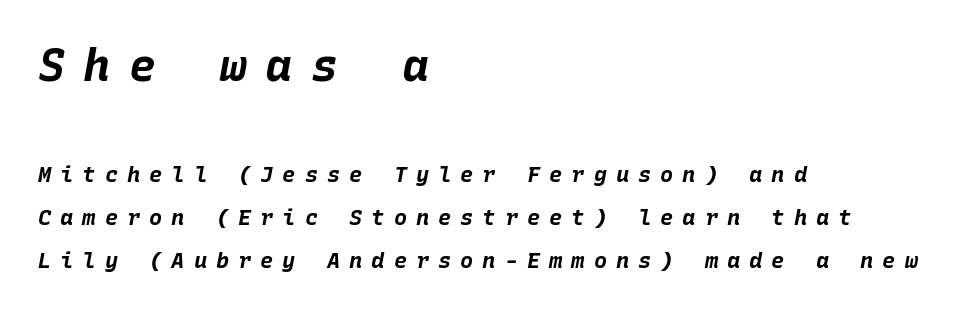
Italic? Definitely — the glyphs are oblique. Interline gaps are noticeably wide in this sample. A classic flush-left, rag-right setting is used for this passage. You could only call the tracking loose — the letters float apart. Each row of text sits above clean, open space. Emphasis by weight is at full strength: bold.
